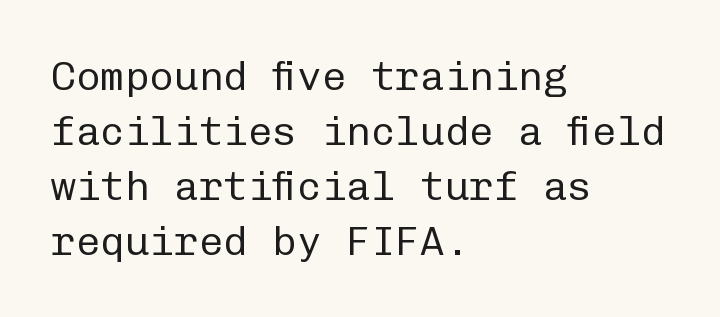
One glance says typical: line gaps are just what's usual. Alignment: flush left. Bare-footed words on every line. The letters stand upright; this is a roman face.
